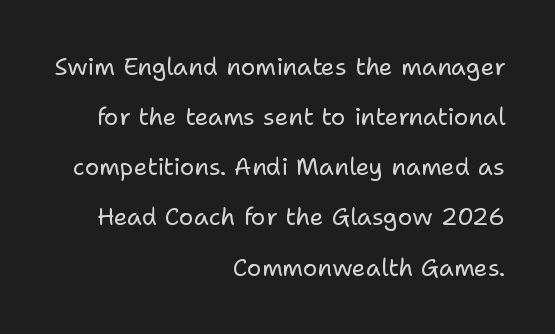
{"italic": "no", "bold": "no", "underline": "no", "align": "right", "line_spacing": "loose", "line_spacing_ratio": 2.09, "letter_spacing": "normal", "letter_spacing_em": 0.0, "glyph_px": 24}
